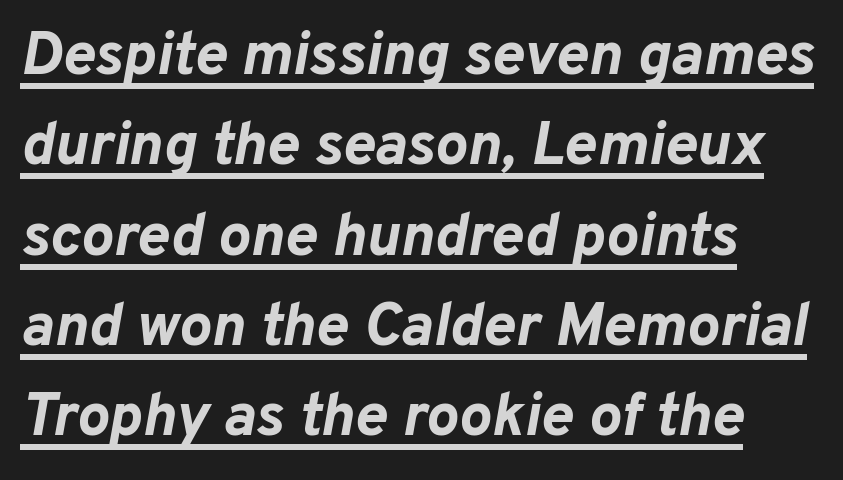
{"italic": "yes", "lean": "right", "slant_degrees": 10, "bold": "yes", "weight": "bold", "width": "normal", "stroke_contrast": "low", "x_height": "medium", "monospaced": "no", "underline": "yes", "align": "left", "line_spacing": "normal", "line_spacing_ratio": 1.48, "letter_spacing": "normal", "letter_spacing_em": 0.0, "glyph_px": 61}
